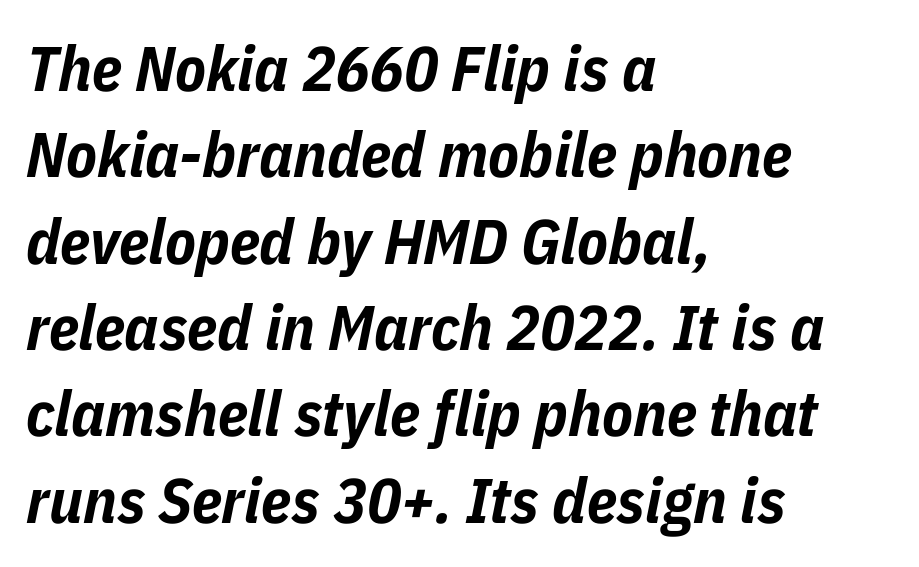
The image shows 63 px bold, condensed type, italic (leaning right); set left-aligned, normal line spacing (1.37x), normal letter spacing, not underlined; low stroke contrast and a medium x-height.
